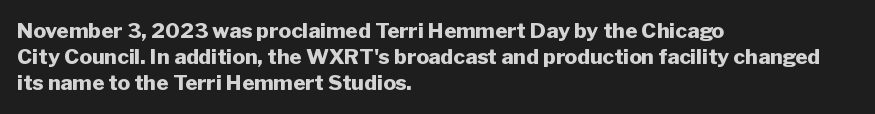
The strokes are fattened all the way to bold. Visually the block forms a straight wall on the left and a jagged coastline on the right. A typesetter would mark this as roman, not italic. The words here are not underlined.
